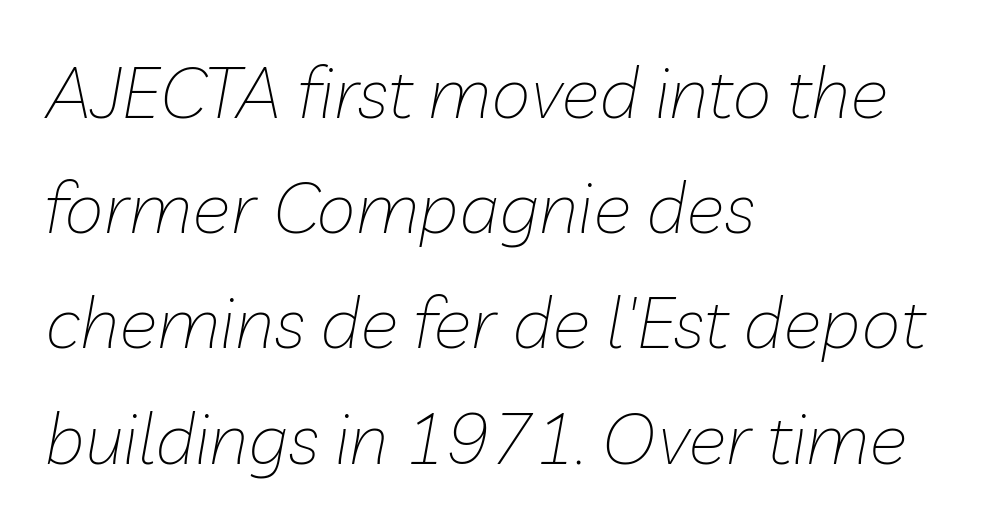
{"italic": "yes", "lean": "right", "slant_degrees": 10, "bold": "no", "weight": "thin", "width": "normal", "stroke_contrast": "low", "x_height": "medium", "monospaced": "no", "underline": "no", "align": "left", "line_spacing": "normal", "line_spacing_ratio": 1.6, "letter_spacing": "normal", "letter_spacing_em": 0.0, "glyph_px": 72}
